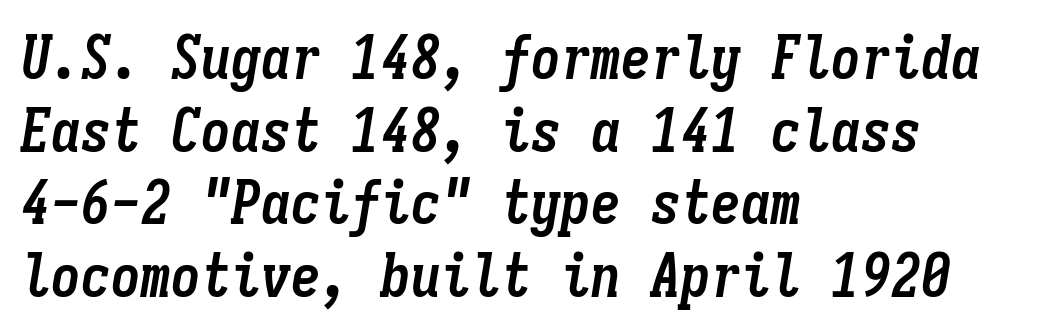
Q: Is the text bold? A: Yes.
Q: Is the text italic (slanted)? A: Yes, it leans right by about 9 degrees.
Q: Is the text underlined? A: No.
Q: How is the paragraph aligned? A: Left-aligned.
Q: Is the spacing between letters normal or unusually wide? A: Normal.
Q: Width (condensed, normal, or wide)? A: Condensed.
Q: Stroke contrast? A: Low.
Q: x-height? A: Medium.
Q: Monospaced? A: Yes.
